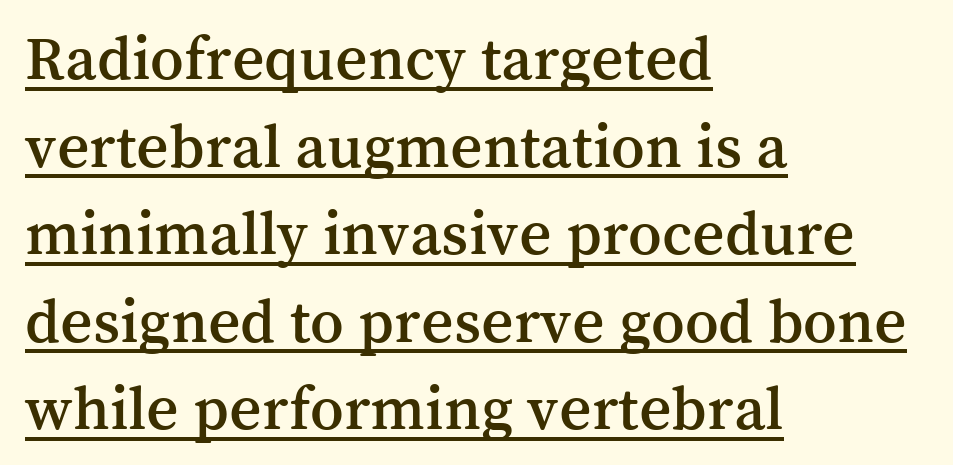
Q: Is the text italic (slanted)? A: No, it is upright.
Q: Is the typeface a serif or a sans-serif typeface? A: Serif.
Q: Is the text underlined? A: Yes.
Q: How is the paragraph aligned? A: Left-aligned.
Q: Is the spacing between letters normal or unusually wide? A: Normal.
Q: Is the spacing between lines tight, normal or loose? A: Normal.
Q: Width (condensed, normal, or wide)? A: Normal.
Q: Stroke contrast? A: Medium.
Q: x-height? A: Medium.
Q: Monospaced? A: No.
